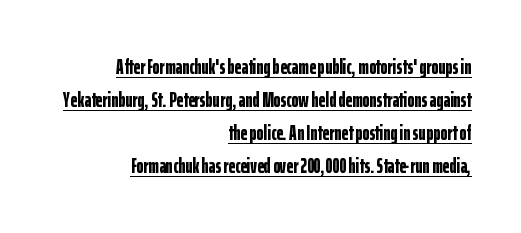
Q: Is the text bold? A: Yes.
Q: Is the text italic (slanted)? A: No, it is upright.
Q: Is the text underlined? A: Yes.
Q: How is the paragraph aligned? A: Right-aligned.
Q: Is the spacing between letters normal or unusually wide? A: Normal.
Q: Is the spacing between lines tight, normal or loose? A: Normal.
